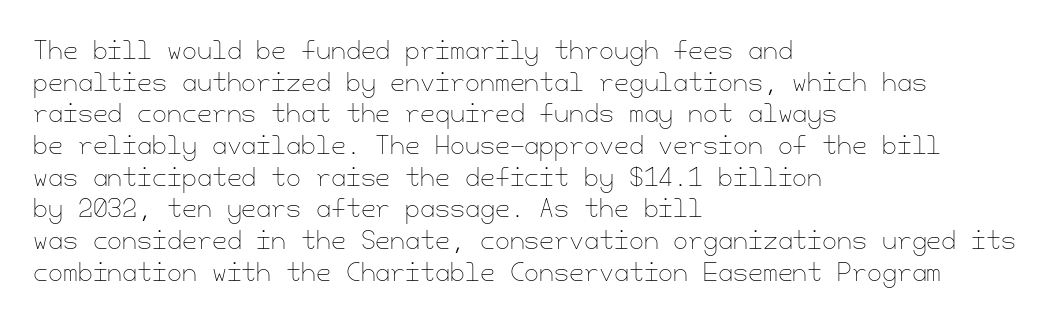
{"italic": "no", "bold": "no", "underline": "no", "align": "left", "line_spacing": "normal", "line_spacing_ratio": 1.32, "letter_spacing": "normal", "letter_spacing_em": 0.0, "glyph_px": 24}
